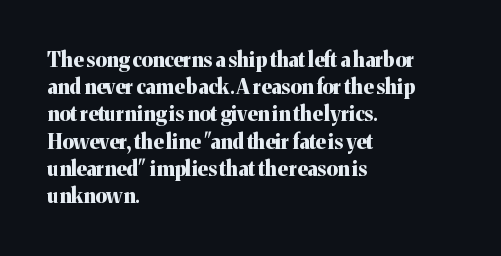
The image shows 20 px bold type, upright; set left-aligned, normal line spacing (1.36x), normal letter spacing, not underlined.
